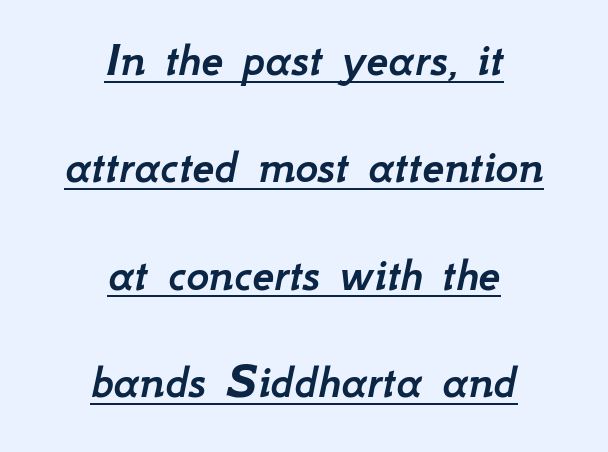
{"italic": "yes", "lean": "right", "slant_degrees": 12, "width": "normal", "stroke_contrast": "low", "x_height": "small", "monospaced": "no", "underline": "yes", "align": "center", "line_spacing": "loose", "line_spacing_ratio": 2.19, "letter_spacing": "normal", "letter_spacing_em": 0.0, "glyph_px": 49}
